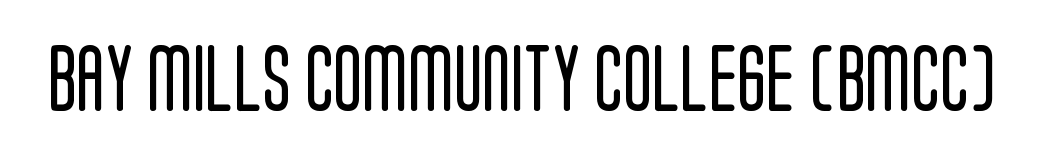
The image shows 67 px regular-weight, condensed sans-serif type, upright; set normal letter spacing, not underlined; low stroke contrast and a large x-height.
